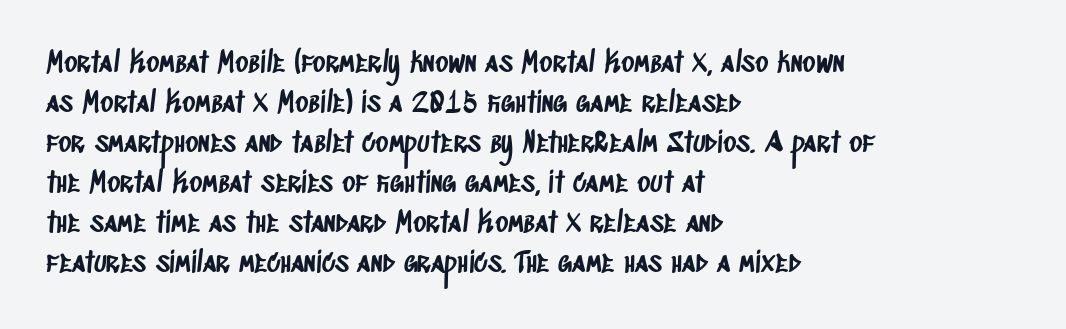
This sample has the flowing, uneven cadence of proportional lettering. Compared with typical body copy, the letter spacing here is the same. Regular leading. Stroke terminals: plain, sans-serif.
